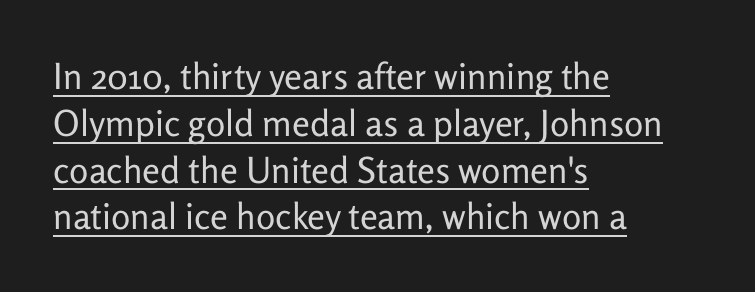
You can tell it's not italic because the verticals are truly vertical. Letters have the restrained weight of plain body copy at most. This is underlined copy, the kind a proofreader might mark for attention. The passage is arranged the way most books set body copy — flush left.
